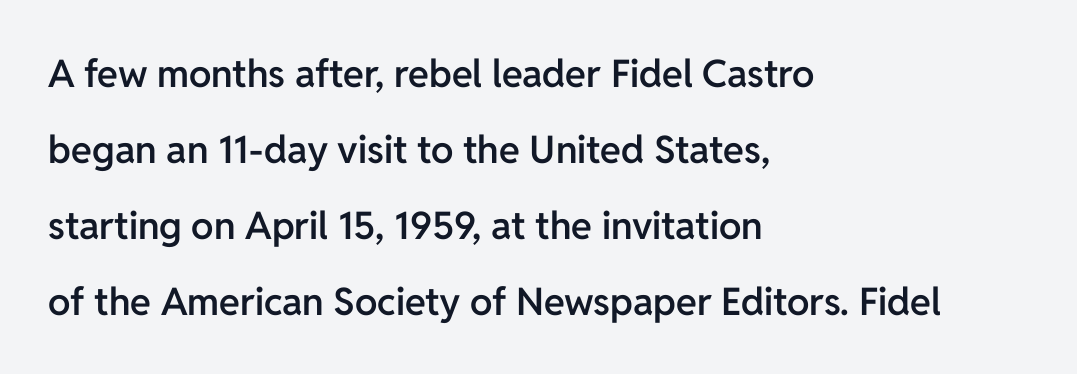
The letters carry no serifs — their stems end cleanly without finishing strokes. Letters rest on an invisible, unmarked baseline. The typesetting leans somewhat heavy: a semibold. The block of text is sparse from top to bottom, with ample space between rows. Every row of glyphs begins at an identical x-position on the left.
